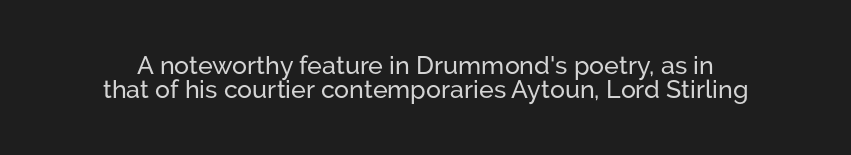
Q: Is the text italic (slanted)? A: No, it is upright.
Q: Is the text underlined? A: No.
Q: Is the spacing between letters normal or unusually wide? A: Normal.
Q: Is the spacing between lines tight, normal or loose? A: Tight.
